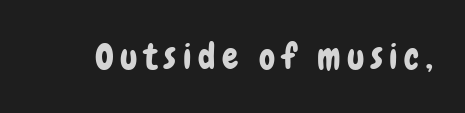
Q: Is the text italic (slanted)? A: No, it is upright.
Q: Is the typeface a serif or a sans-serif typeface? A: Sans-serif.
Q: Is the text underlined? A: No.
Q: Width (condensed, normal, or wide)? A: Condensed.
Q: Stroke contrast? A: Low.
Q: x-height? A: Medium.
Q: Monospaced? A: No.
